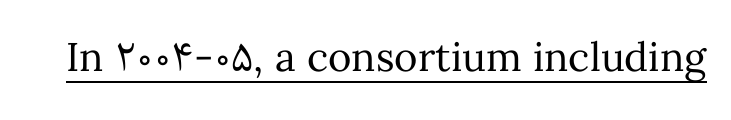
The image shows 40 px regular-weight type, upright; set normal letter spacing, underlined; medium stroke contrast and a medium x-height.
